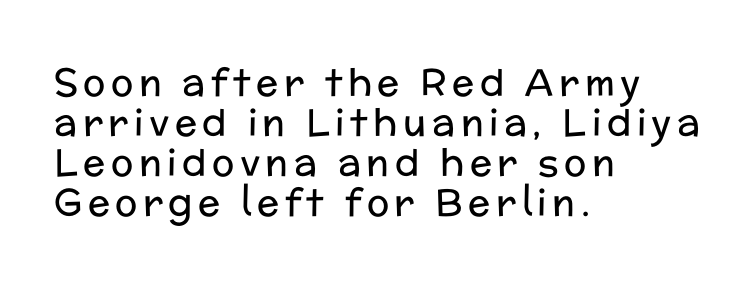
The rendering uses natural spacing where letterforms have individual widths. Designer's note — italics off, roman on. A typesetter would label this face a sans. Vertical spacing — tight. A student would call this left alignment; a typographer would say flush left, rag right. A quiet, ordinary-to-light weight characterises the typeface.
